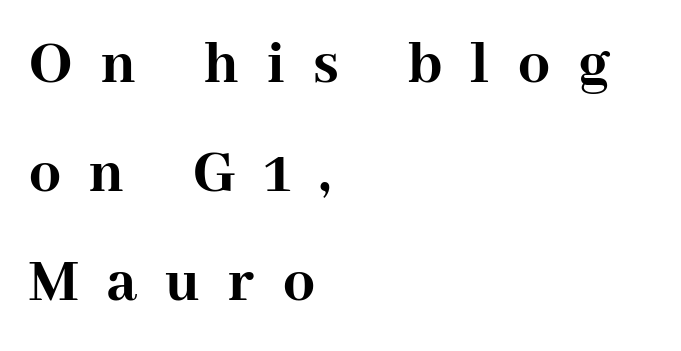
Q: Is the text bold? A: Yes.
Q: Is the text italic (slanted)? A: No, it is upright.
Q: Is the typeface a serif or a sans-serif typeface? A: Serif.
Q: Is the text underlined? A: No.
Q: How is the paragraph aligned? A: Left-aligned.
Q: Is the spacing between letters normal or unusually wide? A: Unusually wide.
Q: Width (condensed, normal, or wide)? A: Normal.
Q: Stroke contrast? A: High.
Q: x-height? A: Medium.
Q: Monospaced? A: No.
